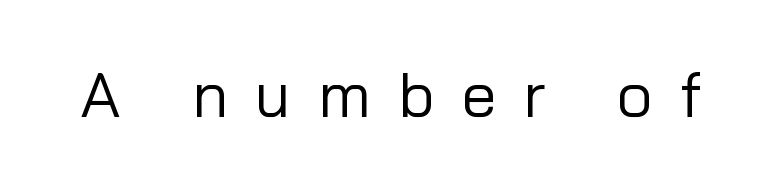
Upright lettering throughout. The weight would be labelled regular, book, light, or lighter still. Check under the words: just untouched page. Grotesque or geometric, the face here clearly has no serifs. Tracking value appears strongly positive — letters spread wide. Think of a printed novel: that variable character pitch is what you see here.
